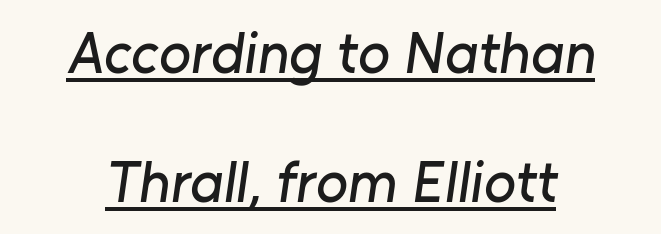
The image shows 59 px sans-serif type; set centered, loose line spacing (2.19x), normal letter spacing, underlined; low stroke contrast and a medium x-height.
